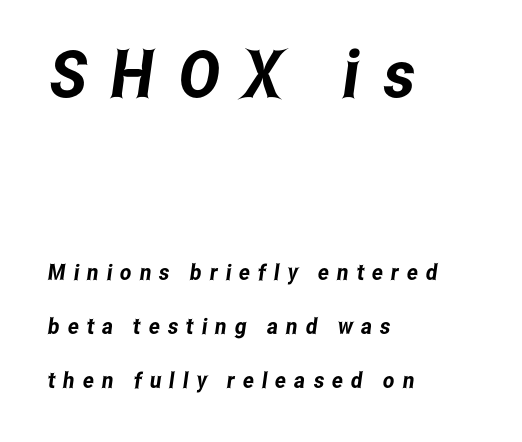
Q: Is the typeface a serif or a sans-serif typeface? A: Sans-serif.
Q: Is the text underlined? A: No.
Q: How is the paragraph aligned? A: Left-aligned.
Q: Is the spacing between letters normal or unusually wide? A: Unusually wide.
Q: Is the spacing between lines tight, normal or loose? A: Loose.
Q: Which block of text is set in a larger size, the first (top) or the second (bottom)? A: The first (top) one.
Q: Width (condensed, normal, or wide)? A: Condensed.
Q: Stroke contrast? A: Low.
Q: x-height? A: Medium.
Q: Monospaced? A: No.
